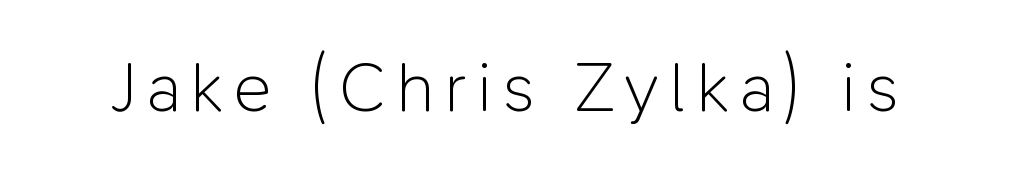
The image shows 70 px light sans-serif type, upright; set not underlined; low stroke contrast and a medium x-height.
